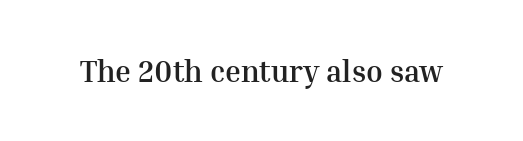
Q: Is the text bold? A: Yes.
Q: Is the text italic (slanted)? A: No, it is upright.
Q: Is the typeface a serif or a sans-serif typeface? A: Serif.
Q: Is the text underlined? A: No.
Q: Is the spacing between letters normal or unusually wide? A: Normal.
Q: Width (condensed, normal, or wide)? A: Normal.
Q: Stroke contrast? A: Medium.
Q: x-height? A: Medium.
Q: Monospaced? A: No.
